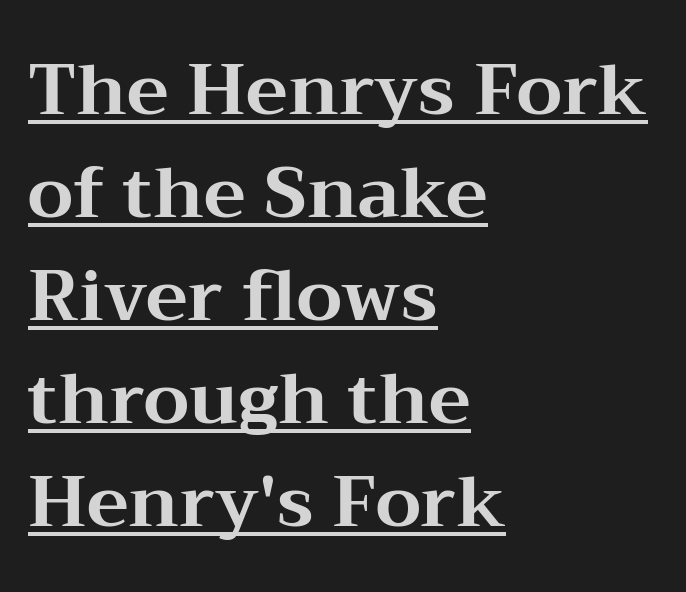
Note: serifs present on the glyphs. Here the designer chose a conventional face with non-uniform glyph widths. The line-height multiplier appears to be the usual default. Look at the stroke-to-counter ratio: heavy, a bold. It's the straight-up-and-down kind of type.
